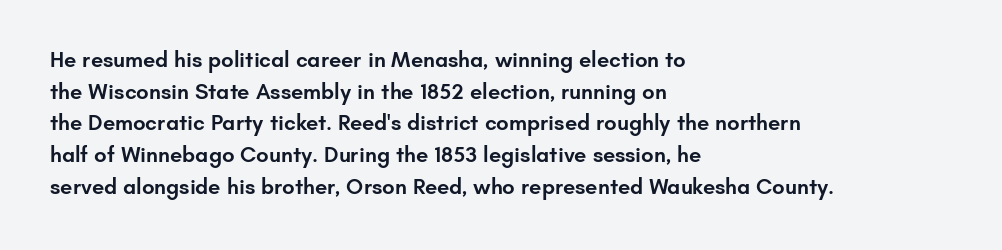
The passage shown stacks its lines at a standard gap. Beneath every word, the page is bare. The compositor pushed each line to the left boundary. Tall strokes in this sample are plumb rather than angled.
